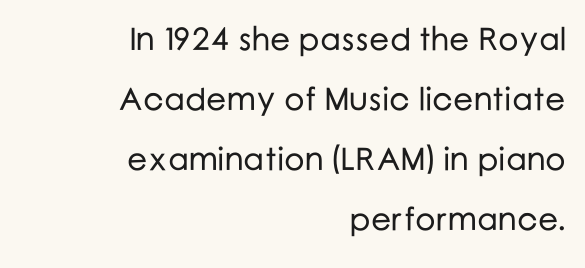
Q: Is the text italic (slanted)? A: No, it is upright.
Q: Is the typeface a serif or a sans-serif typeface? A: Sans-serif.
Q: Is the text underlined? A: No.
Q: How is the paragraph aligned? A: Right-aligned.
Q: Is the spacing between letters normal or unusually wide? A: Normal.
Q: Width (condensed, normal, or wide)? A: Normal.
Q: Stroke contrast? A: Low.
Q: x-height? A: Medium.
Q: Monospaced? A: No.
